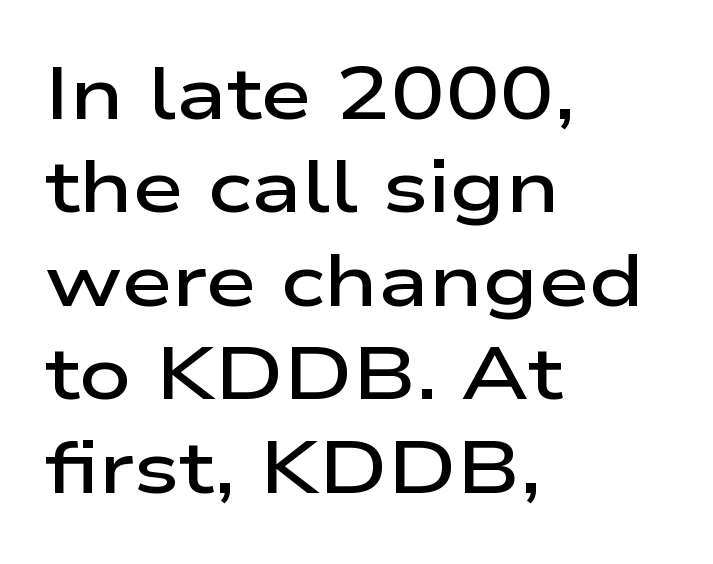
{"serif": "no", "italic": "no", "bold": "semi", "weight": "semibold", "width": "wide", "stroke_contrast": "low", "x_height": "medium", "monospaced": "no", "underline": "no", "align": "left", "line_spacing": "normal", "line_spacing_ratio": 1.28, "letter_spacing": "normal", "letter_spacing_em": 0.0, "glyph_px": 73}
